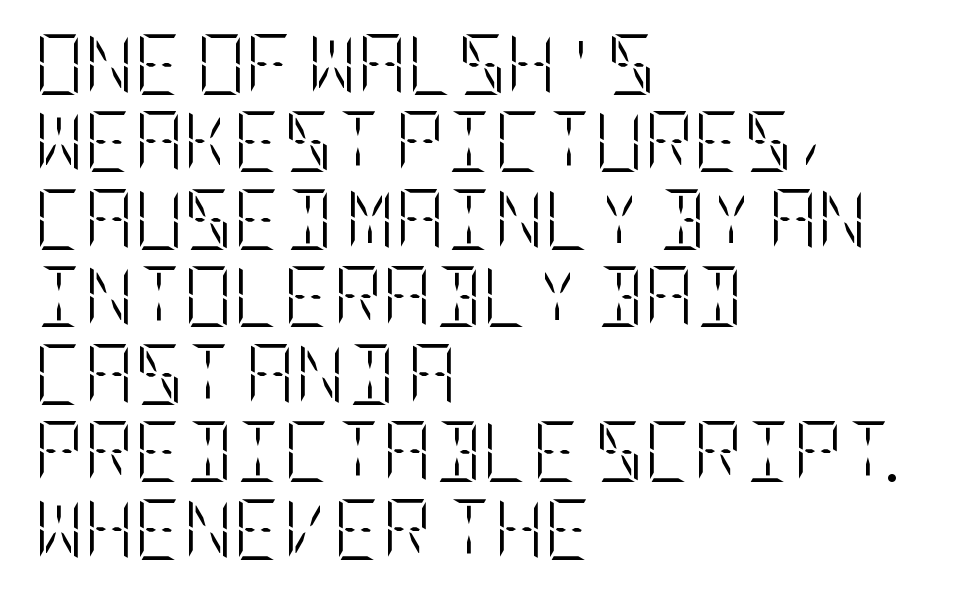
Q: Is the text bold? A: No.
Q: Is the text italic (slanted)? A: No, it is upright.
Q: Is the text underlined? A: No.
Q: How is the paragraph aligned? A: Left-aligned.
Q: Is the spacing between letters normal or unusually wide? A: Normal.
Q: Is the spacing between lines tight, normal or loose? A: Normal.
Q: Width (condensed, normal, or wide)? A: Condensed.
Q: Stroke contrast? A: Low.
Q: x-height? A: Large.
